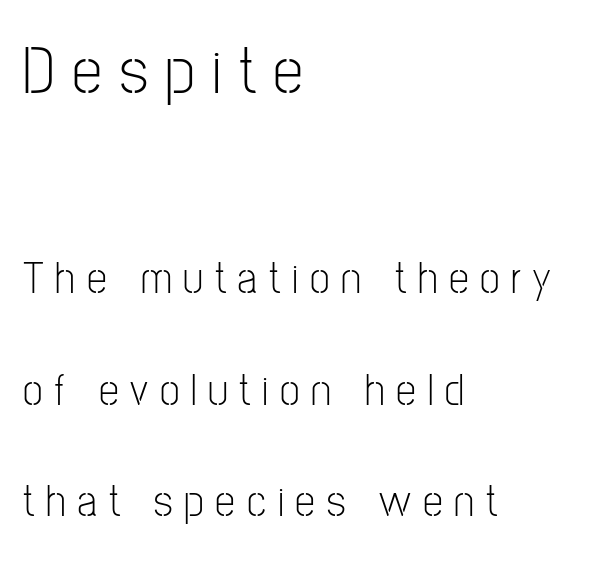
Q: Is the text bold? A: No.
Q: Is the text italic (slanted)? A: No, it is upright.
Q: Is the typeface a serif or a sans-serif typeface? A: Sans-serif.
Q: Is the text underlined? A: No.
Q: How is the paragraph aligned? A: Left-aligned.
Q: Is the spacing between letters normal or unusually wide? A: Unusually wide.
Q: Is the spacing between lines tight, normal or loose? A: Loose.
Q: Which block of text is set in a larger size, the first (top) or the second (bottom)? A: The first (top) one.
Q: Width (condensed, normal, or wide)? A: Condensed.
Q: Stroke contrast? A: Low.
Q: x-height? A: Medium.
Q: Monospaced? A: No.
